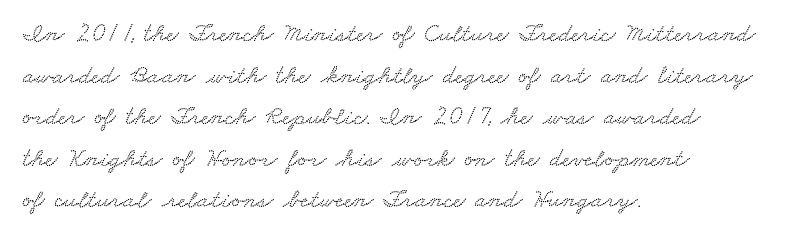
{"underline": "no", "align": "left", "line_spacing": "normal", "line_spacing_ratio": 1.6, "letter_spacing": "normal", "letter_spacing_em": 0.0, "glyph_px": 26}
